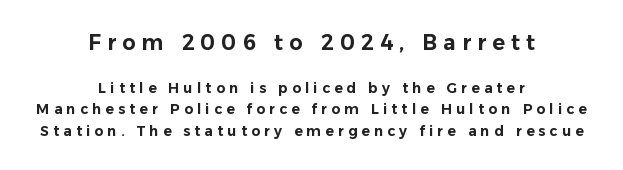
{"italic": "no", "underline": "no", "align": "center", "line_spacing": "normal", "line_spacing_ratio": 1.56, "letter_spacing": "wide", "letter_spacing_em": 0.3, "larger_block": "first", "size_ratio": 1.5, "glyph_px": 21}
